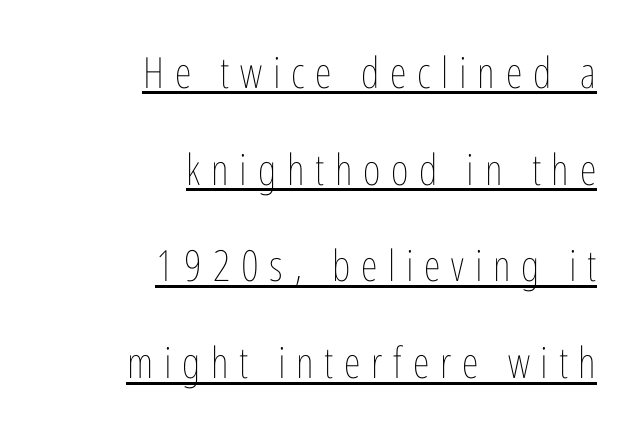
Q: Is the text bold? A: No.
Q: Is the text italic (slanted)? A: No, it is upright.
Q: Is the text underlined? A: Yes.
Q: How is the paragraph aligned? A: Right-aligned.
Q: Is the spacing between letters normal or unusually wide? A: Unusually wide.
Q: Is the spacing between lines tight, normal or loose? A: Loose.
Q: Width (condensed, normal, or wide)? A: Condensed.
Q: Stroke contrast? A: Low.
Q: x-height? A: Medium.
Q: Monospaced? A: No.
